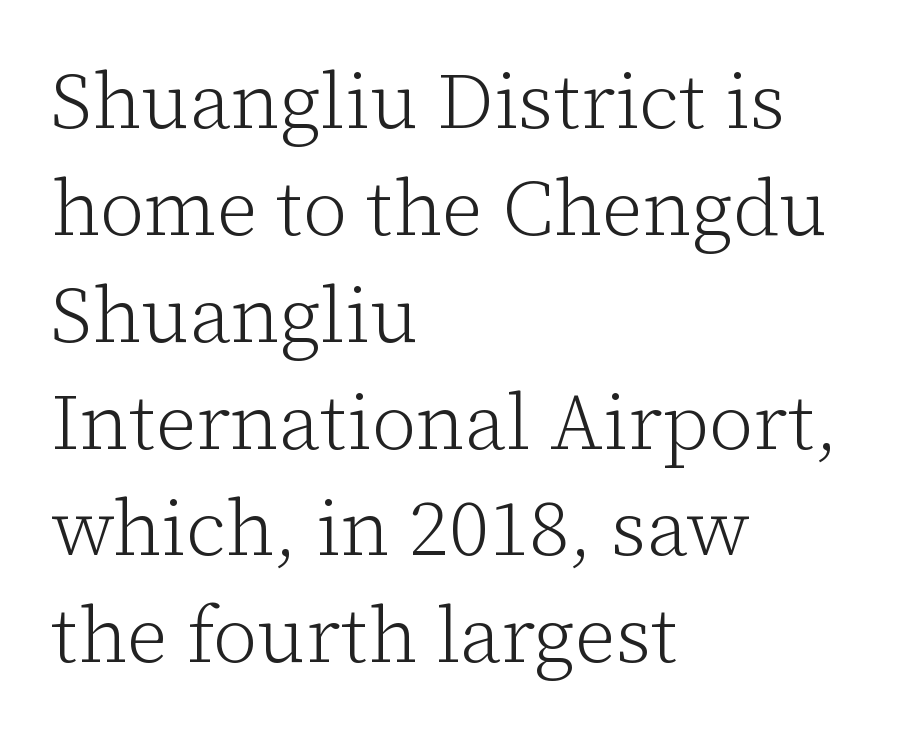
The image shows 78 px light serif type, upright; set left-aligned, normal line spacing (1.37x), normal letter spacing, not underlined; low stroke contrast and a medium x-height.
